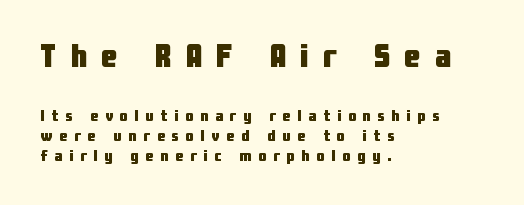
Q: Is the text bold? A: Yes.
Q: Is the text italic (slanted)? A: No, it is upright.
Q: Is the typeface a serif or a sans-serif typeface? A: Sans-serif.
Q: Is the text underlined? A: No.
Q: How is the paragraph aligned? A: Left-aligned.
Q: Is the spacing between letters normal or unusually wide? A: Unusually wide.
Q: Is the spacing between lines tight, normal or loose? A: Normal.
Q: Which block of text is set in a larger size, the first (top) or the second (bottom)? A: The first (top) one.
Q: Width (condensed, normal, or wide)? A: Condensed.
Q: Stroke contrast? A: Low.
Q: x-height? A: Medium.
Q: Monospaced? A: No.
